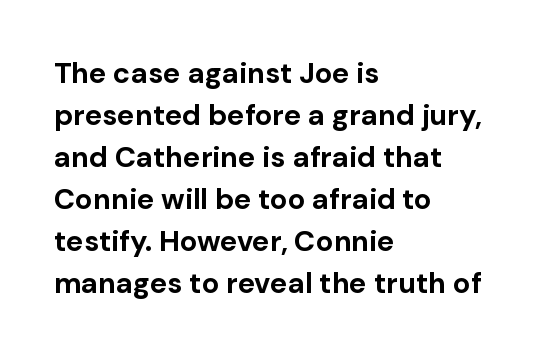
Q: Is the text bold? A: Yes.
Q: Is the text italic (slanted)? A: No, it is upright.
Q: Is the typeface a serif or a sans-serif typeface? A: Sans-serif.
Q: Is the text underlined? A: No.
Q: How is the paragraph aligned? A: Left-aligned.
Q: Is the spacing between letters normal or unusually wide? A: Normal.
Q: Is the spacing between lines tight, normal or loose? A: Normal.
Q: Width (condensed, normal, or wide)? A: Normal.
Q: Stroke contrast? A: Low.
Q: x-height? A: Medium.
Q: Monospaced? A: No.
